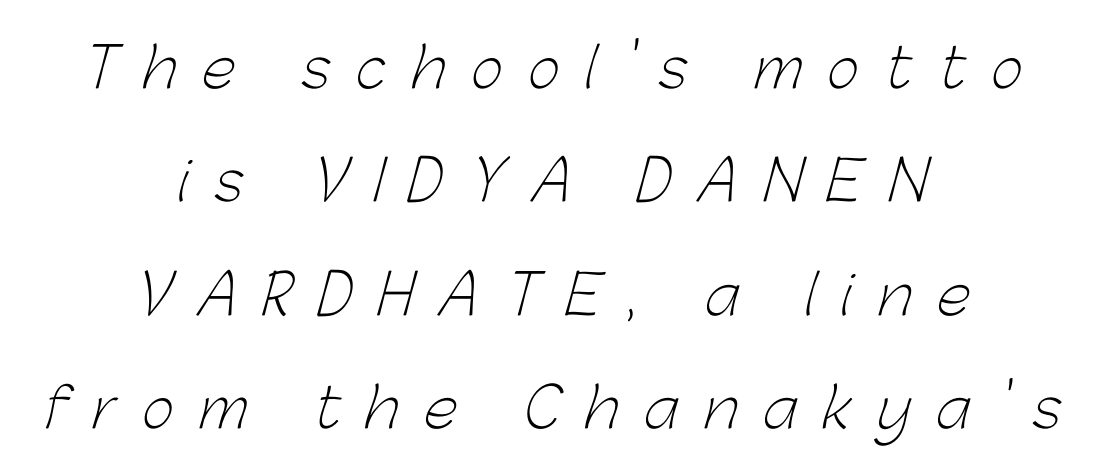
{"serif": "no", "bold": "no", "weight": "light", "width": "normal", "stroke_contrast": "low", "x_height": "medium", "monospaced": "no", "underline": "no", "align": "center", "line_spacing": "loose", "line_spacing_ratio": 2.06, "letter_spacing": "wide", "letter_spacing_em": 0.47, "glyph_px": 55}
